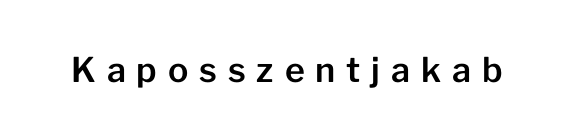
{"serif": "no", "italic": "no", "width": "normal", "stroke_contrast": "low", "x_height": "medium", "monospaced": "no", "underline": "no", "letter_spacing": "wide", "letter_spacing_em": 0.32, "glyph_px": 34}
